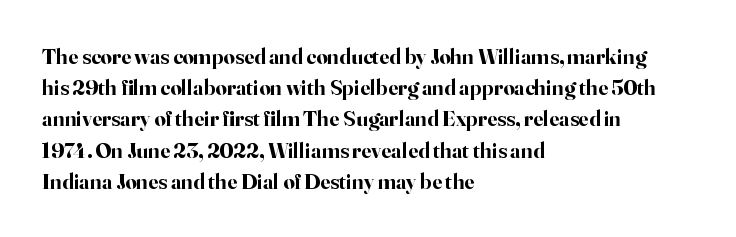
In CSS terms this would be text-align: left. Baseline-to-baseline distance is the conventional proportion of letter height. Notice how the stems are strictly vertical — no italics here. The space beneath each line is pristine and unruled. Spacing between characters is what you'd get straight out of the box. The passage shown is emphatically bold.
